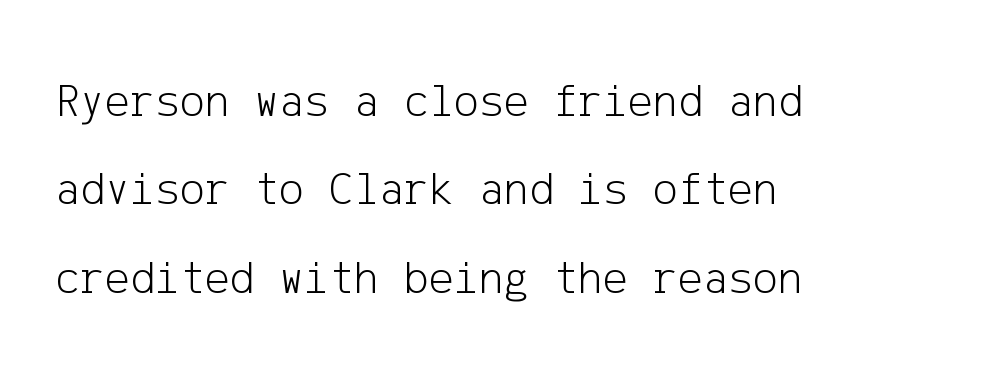
The image shows 47 px light sans-serif type, upright; set left-aligned, line spacing 1.88x, normal letter spacing, not underlined; low stroke contrast and a medium x-height.
